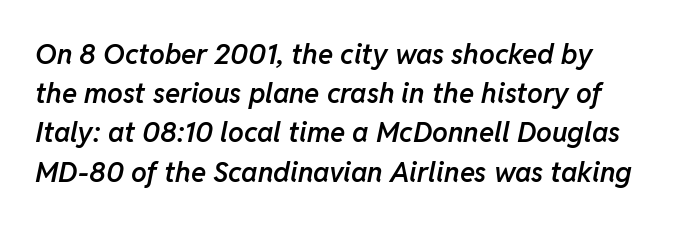
The image shows 28 px semibold type, italic (leaning right); set normal line spacing (1.4x), normal letter spacing, not underlined; low stroke contrast and a medium x-height.
